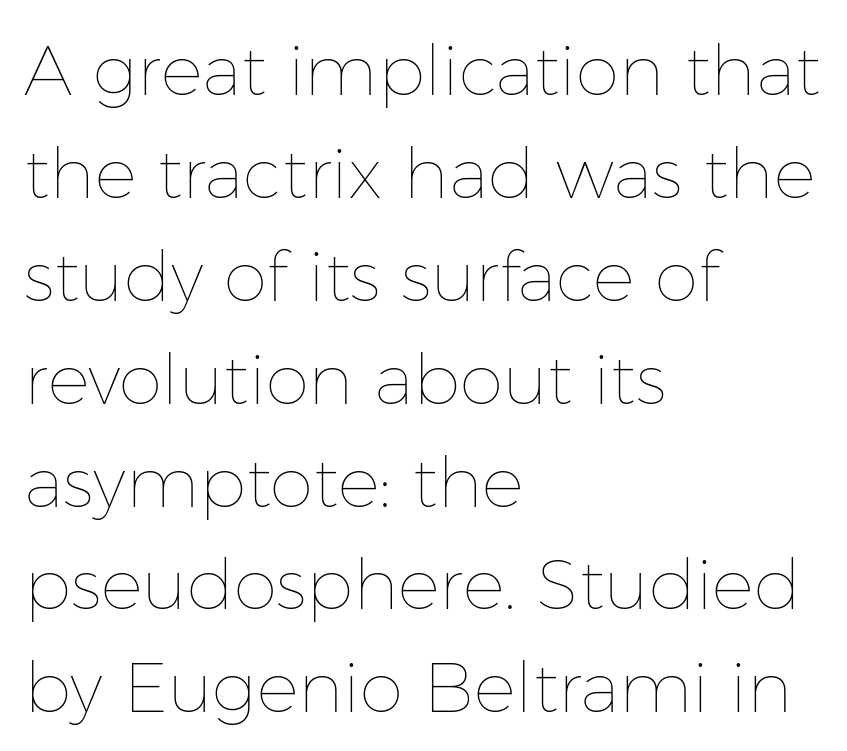
The image shows 70 px thin type, upright; set left-aligned, normal line spacing (1.47x), normal letter spacing, not underlined; low stroke contrast and a medium x-height.
